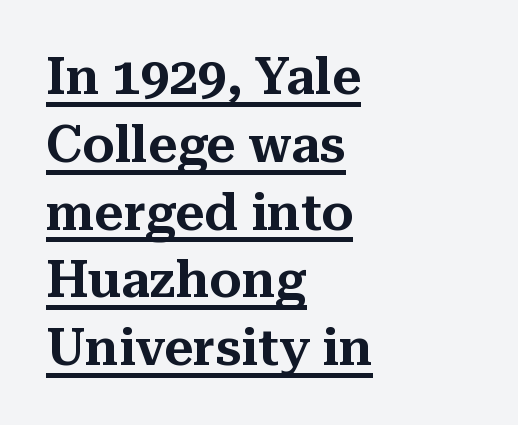
The image shows 51 px serif type, upright; set left-aligned, normal line spacing (1.33x), normal letter spacing, underlined; medium stroke contrast and a medium x-height.
